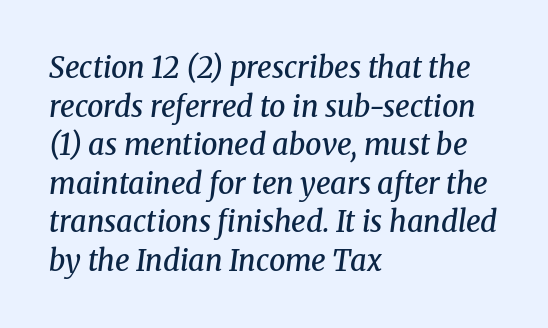
Horizontally, the lines are justified to the leading edge only. Varying glyph widths throughout — classic text-font behaviour. The axis of the letterforms is tilted away from vertical. Nobody touched the tracking dial on this one. Classification — serif.
